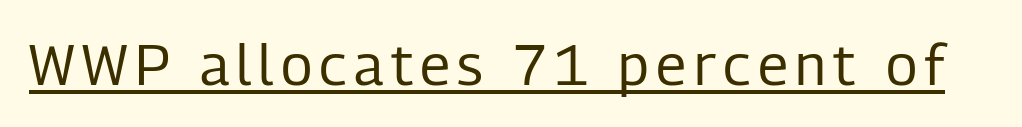
This is underlined copy, the kind a proofreader might mark for attention. A light-to-regular cut is what we see here. What kind of face is this? One without serifs — a sans. Is this a fixed-width face? No — the glyphs have proportional, varying widths. You can tell it's not italic because the verticals are truly vertical.
